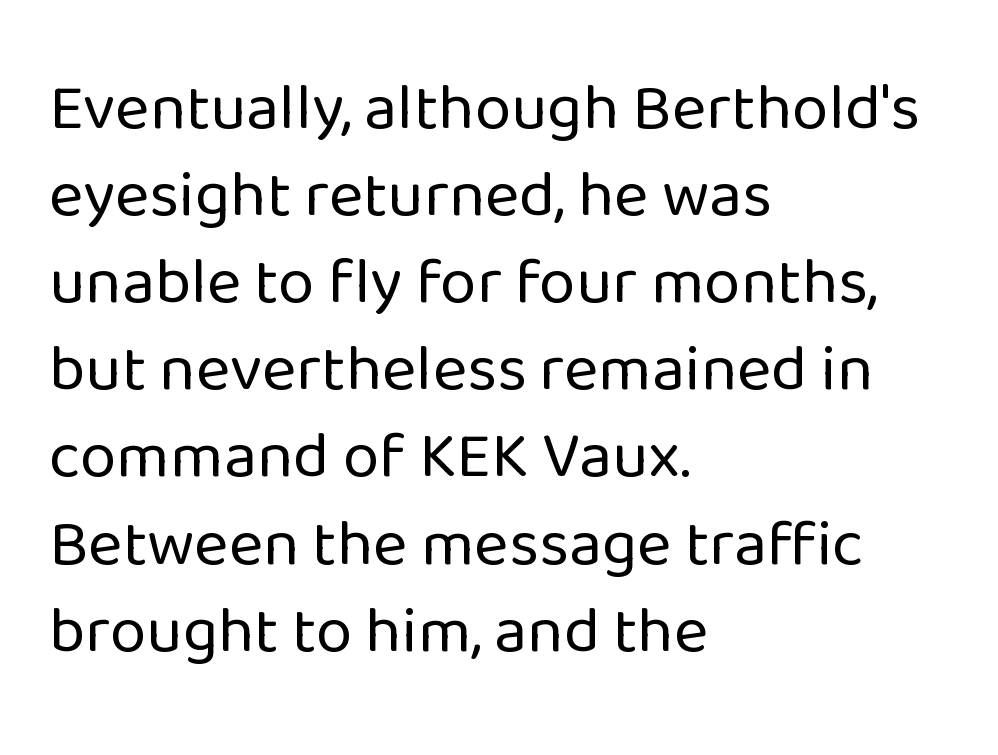
Q: Is the text bold? A: No.
Q: Is the text italic (slanted)? A: No, it is upright.
Q: Is the typeface a serif or a sans-serif typeface? A: Sans-serif.
Q: Is the text underlined? A: No.
Q: How is the paragraph aligned? A: Left-aligned.
Q: Is the spacing between letters normal or unusually wide? A: Normal.
Q: Is the spacing between lines tight, normal or loose? A: Normal.
Q: Width (condensed, normal, or wide)? A: Normal.
Q: Stroke contrast? A: Low.
Q: x-height? A: Medium.
Q: Monospaced? A: No.
